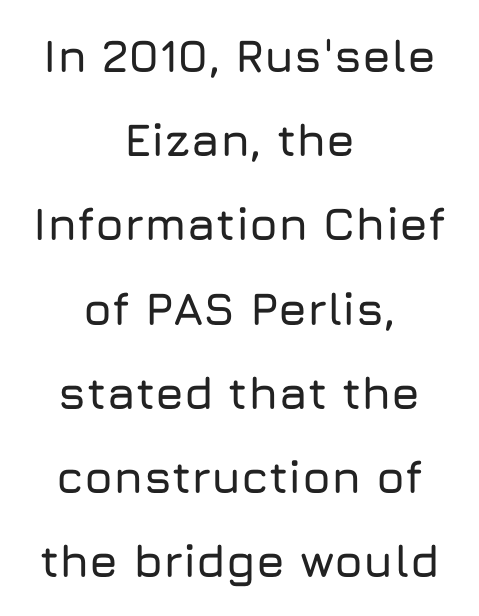
Q: Is the text italic (slanted)? A: No, it is upright.
Q: Is the typeface a serif or a sans-serif typeface? A: Sans-serif.
Q: Is the text underlined? A: No.
Q: How is the paragraph aligned? A: Centered.
Q: Is the spacing between letters normal or unusually wide? A: Normal.
Q: Width (condensed, normal, or wide)? A: Normal.
Q: Stroke contrast? A: Low.
Q: x-height? A: Medium.
Q: Monospaced? A: No.
